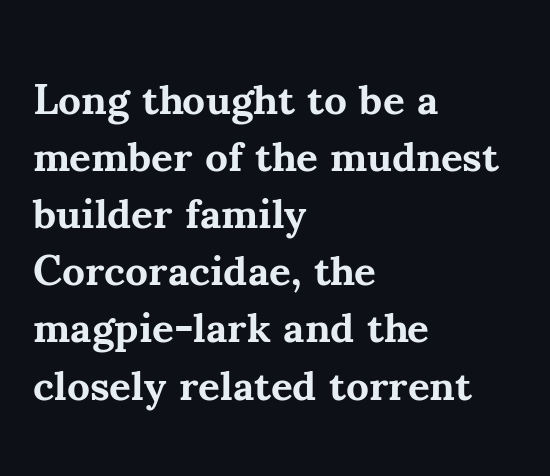
The image shows 42 px bold serif type, upright; set left-aligned, normal line spacing (1.36x), normal letter spacing, not underlined; medium stroke contrast and a small x-height.
